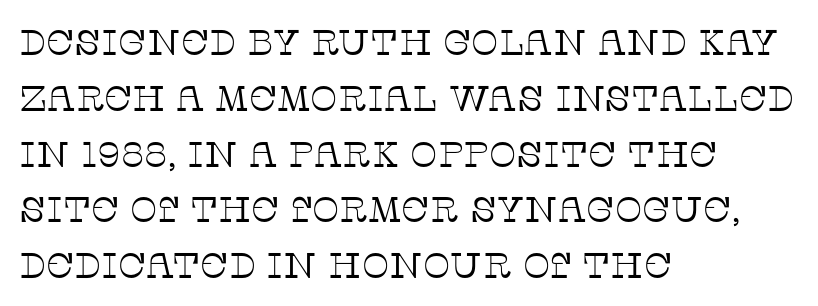
Q: Is the text bold? A: No.
Q: Is the text italic (slanted)? A: No, it is upright.
Q: Is the typeface a serif or a sans-serif typeface? A: Serif.
Q: Is the text underlined? A: No.
Q: How is the paragraph aligned? A: Left-aligned.
Q: Is the spacing between letters normal or unusually wide? A: Normal.
Q: Is the spacing between lines tight, normal or loose? A: Normal.
Q: Width (condensed, normal, or wide)? A: Normal.
Q: Stroke contrast? A: Low.
Q: x-height? A: Large.
Q: Monospaced? A: No.
